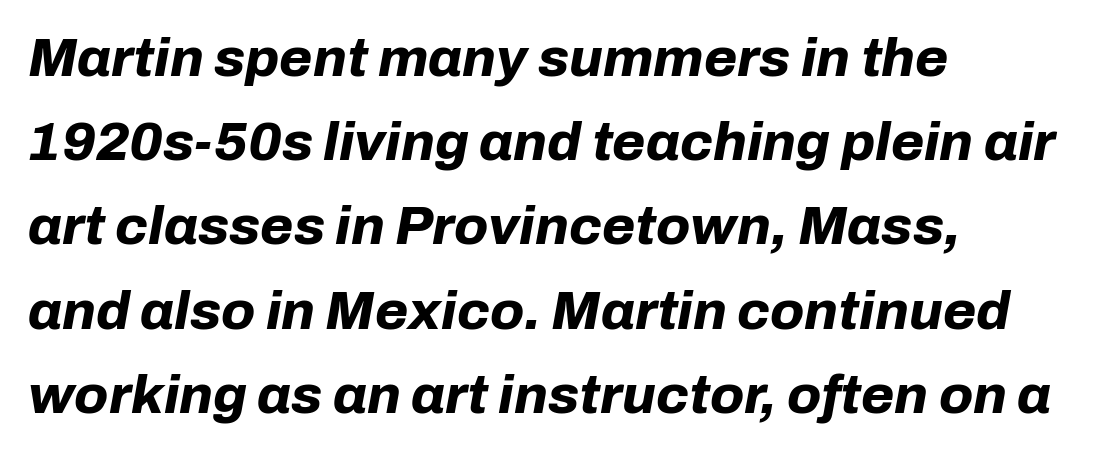
Q: Is the text bold? A: Yes.
Q: Is the text italic (slanted)? A: Yes, it leans right by about 10 degrees.
Q: Is the text underlined? A: No.
Q: How is the paragraph aligned? A: Left-aligned.
Q: Is the spacing between letters normal or unusually wide? A: Normal.
Q: Is the spacing between lines tight, normal or loose? A: Normal.
Q: Width (condensed, normal, or wide)? A: Normal.
Q: Stroke contrast? A: Low.
Q: x-height? A: Medium.
Q: Monospaced? A: No.
